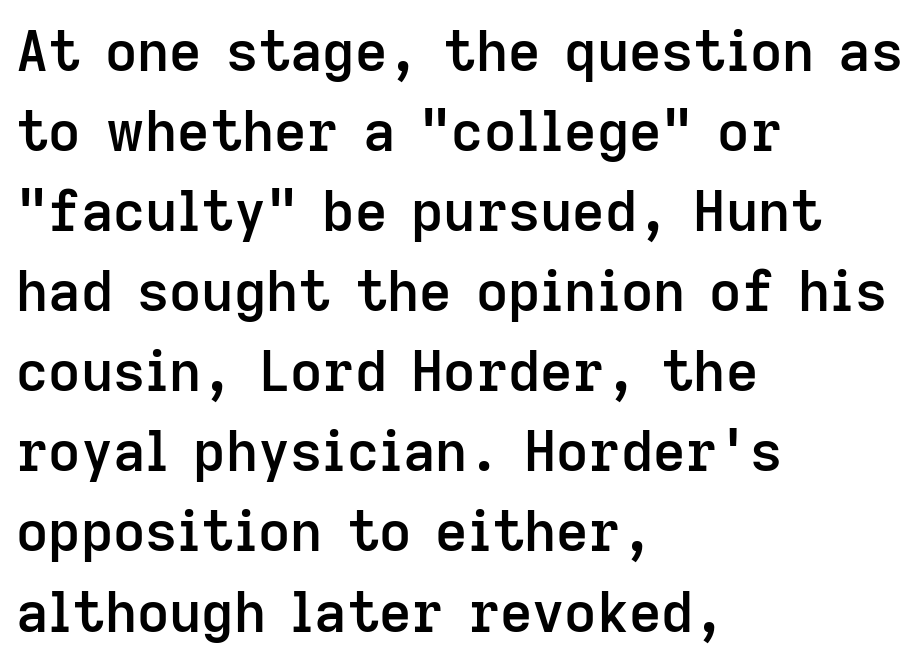
The image shows 56 px semibold sans-serif type, upright; set left-aligned, normal line spacing (1.43x), normal letter spacing, not underlined; low stroke contrast and a medium x-height.
